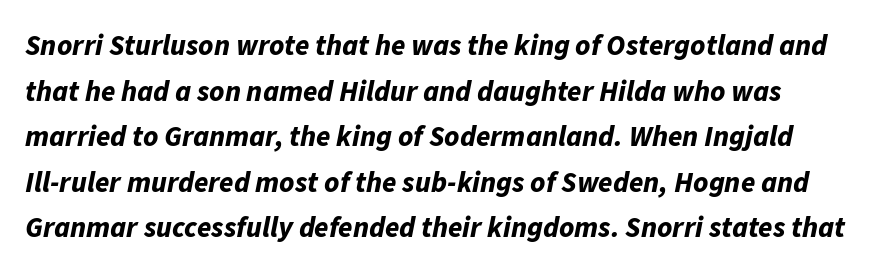
Spacing verdict: proportional, widths tailored to each character. Is the letter spacing exaggerated? No — it looks like the ordinary default. Does the weight exceed regular? Yes, all the way to bold. A typesetter would mark this as italic. Underlining? Definitely not there. Leading matches the norm, producing a regular column.
